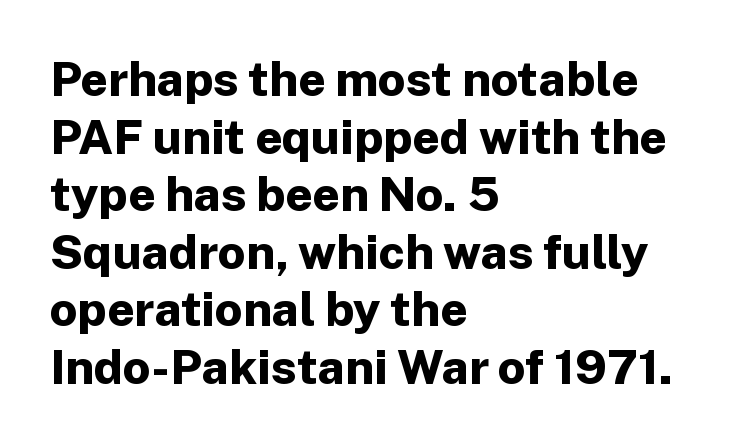
{"serif": "no", "italic": "no", "bold": "yes", "weight": "bold", "width": "normal", "stroke_contrast": "low", "x_height": "medium", "monospaced": "no", "underline": "no", "align": "left", "line_spacing_ratio": 1.2, "letter_spacing": "normal", "letter_spacing_em": 0.0, "glyph_px": 48}
